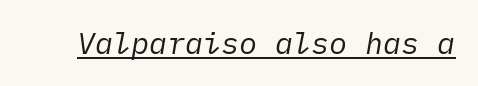
Every word sits above its own underline. When letters slant like this, we call the style italic. The cut favours lightness, reaching ordinary text weight at its darkest. The line texture is even and compact thanks to regular tracking.
